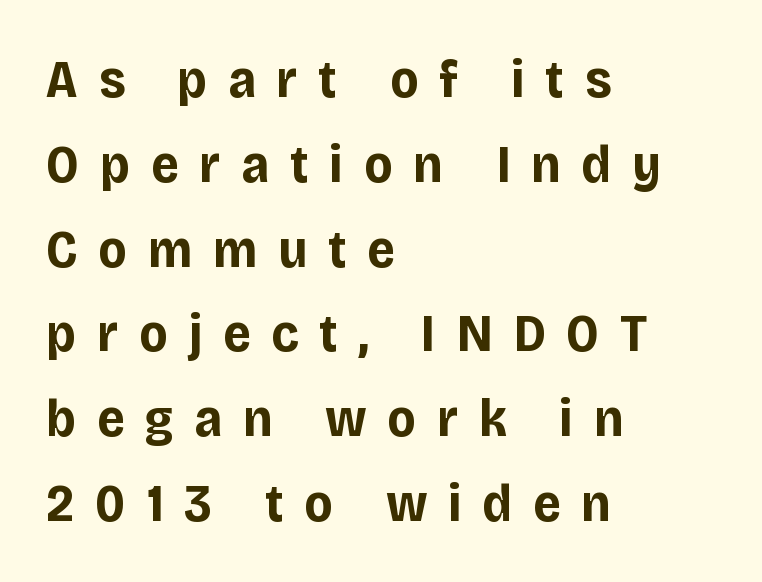
These lines have a slow, spaced-out rhythm from letter to letter. Each glyph is drawn with heavy, bold strokes. A typesetter would call this leading conventional body-copy spacing. Reading down the block, your eye returns to a fixed left position each line. Do the characters align in a grid? No, the font is proportional. The font family rendered here belongs to the sans-serif group.
